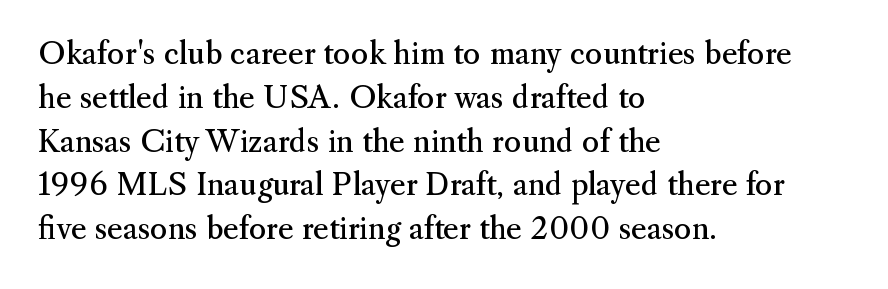
The image shows 30 px regular-weight serif type, upright; set left-aligned, normal line spacing (1.46x), normal letter spacing, not underlined; medium stroke contrast and a small x-height.
